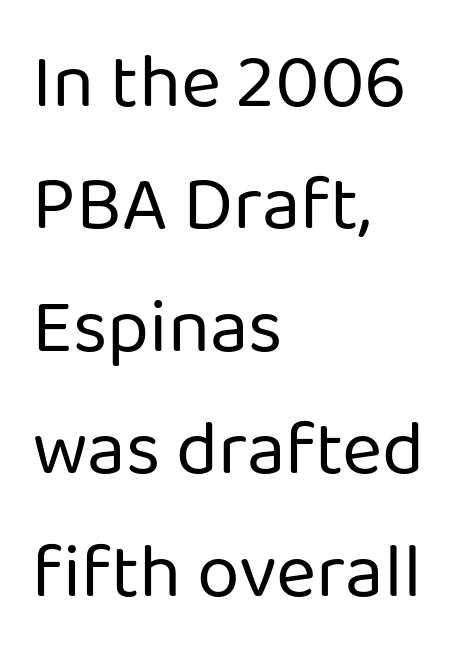
Every character sits straight up, as roman type does. Letters have the restrained weight of plain body copy at most. In terms of letterspacing, this is plain default setting. The paragraph shown leans on its left margin. Note: no serifs on the glyphs.
